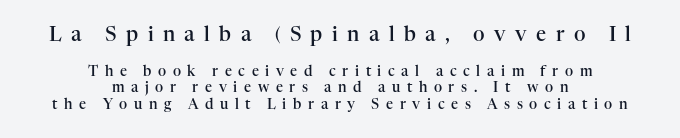
{"italic": "no", "bold": "semi", "underline": "no", "align": "center", "line_spacing_ratio": 1.18, "letter_spacing": "wide", "letter_spacing_em": 0.47, "larger_block": "first", "size_ratio": 1.43, "glyph_px": 20}
